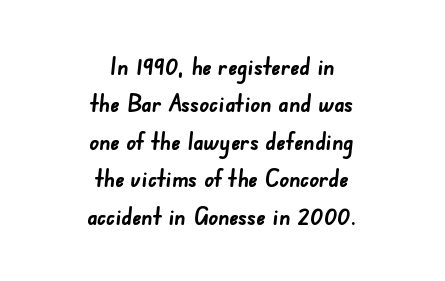
Q: Is the text bold? A: Yes.
Q: Is the text underlined? A: No.
Q: How is the paragraph aligned? A: Centered.
Q: Is the spacing between letters normal or unusually wide? A: Normal.
Q: Is the spacing between lines tight, normal or loose? A: Normal.
